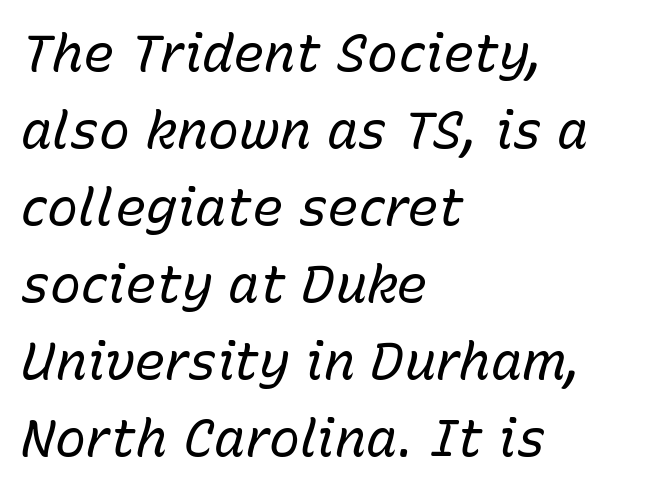
The image shows 52 px regular-weight type, italic (leaning right); set left-aligned, normal line spacing (1.48x), normal letter spacing, not underlined; low stroke contrast and a medium x-height.
